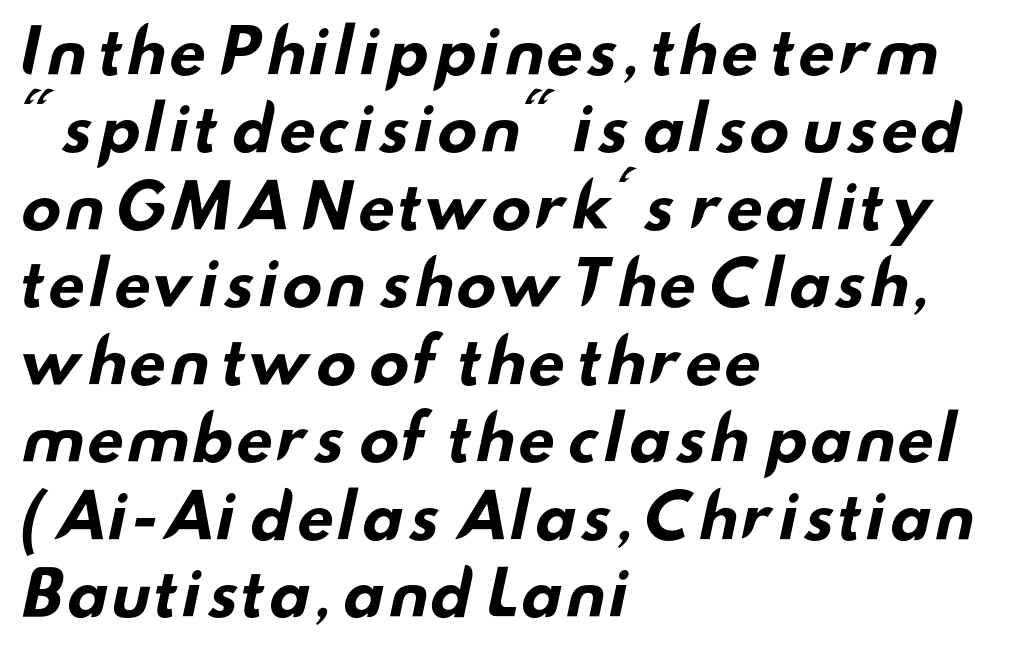
Q: Is the text bold? A: Yes.
Q: Is the typeface a serif or a sans-serif typeface? A: Sans-serif.
Q: Is the text underlined? A: No.
Q: How is the paragraph aligned? A: Left-aligned.
Q: Is the spacing between letters normal or unusually wide? A: Normal.
Q: Is the spacing between lines tight, normal or loose? A: Normal.
Q: Width (condensed, normal, or wide)? A: Wide.
Q: Stroke contrast? A: Low.
Q: x-height? A: Small.
Q: Monospaced? A: No.
